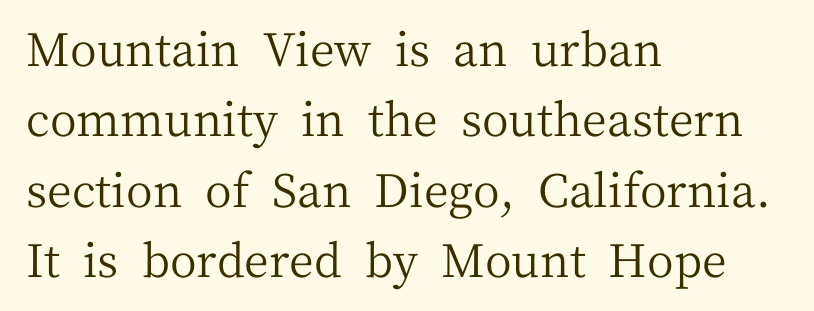
The image shows 46 px regular-weight serif type, upright; set left-aligned, normal line spacing (1.53x), normal letter spacing, not underlined; medium stroke contrast and a medium x-height.
